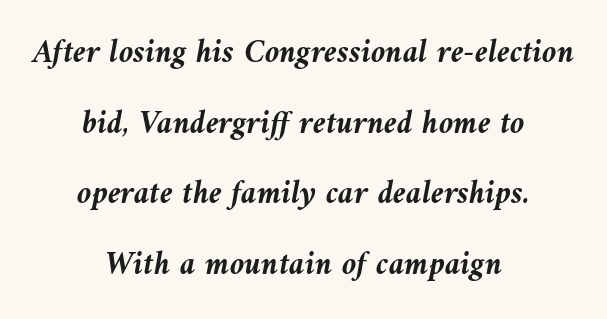
Q: Is the text bold? A: Yes.
Q: Is the text italic (slanted)? A: Yes, it leans left by about 10 degrees.
Q: Is the text underlined? A: No.
Q: How is the paragraph aligned? A: Centered.
Q: Is the spacing between letters normal or unusually wide? A: Normal.
Q: Is the spacing between lines tight, normal or loose? A: Loose.
Q: Width (condensed, normal, or wide)? A: Normal.
Q: Stroke contrast? A: Medium.
Q: x-height? A: Medium.
Q: Monospaced? A: No.
